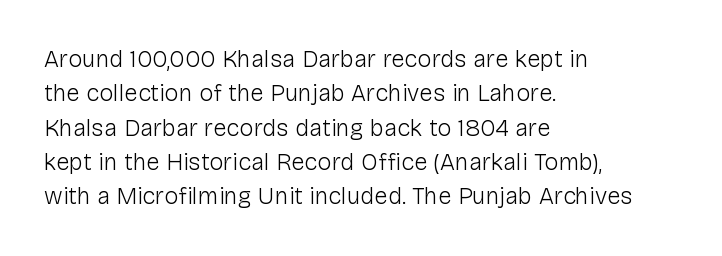
The image shows 24 px text type, upright; set left-aligned, normal line spacing (1.43x), normal letter spacing, not underlined.
